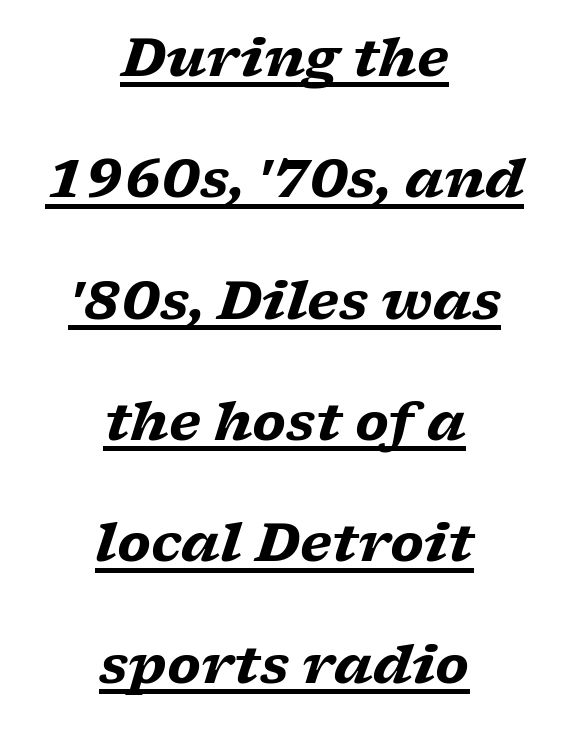
The image shows 53 px heavy, wide serif type, italic (leaning right); set centered, loose line spacing (2.29x), normal letter spacing, underlined; low stroke contrast and a medium x-height.
